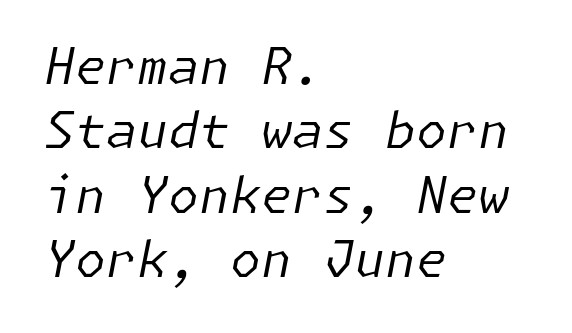
{"italic": "yes", "lean": "right", "slant_degrees": 11, "bold": "no", "weight": "regular", "width": "normal", "stroke_contrast": "low", "x_height": "medium", "underline": "no", "align": "left", "line_spacing": "normal", "line_spacing_ratio": 1.29, "letter_spacing": "normal", "letter_spacing_em": 0.0, "glyph_px": 50}
